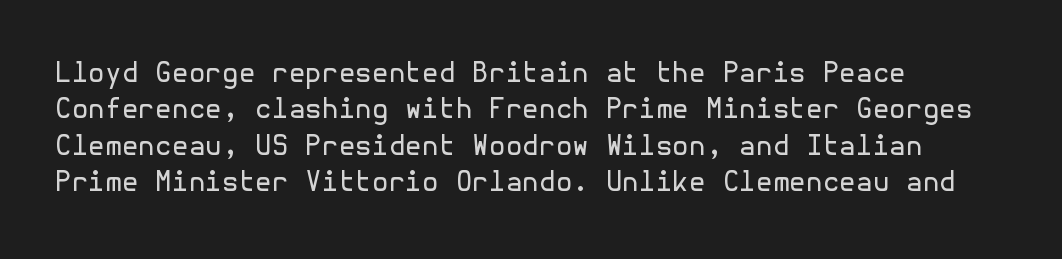
The image shows 27 px text type, upright; set left-aligned, normal line spacing (1.35x), normal letter spacing, not underlined.
